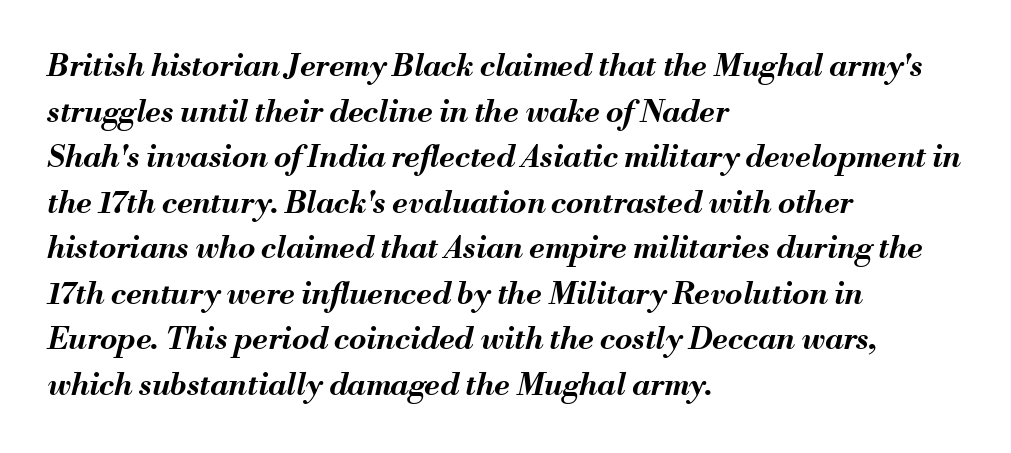
An italicized treatment has been applied to the whole sample. Tracking here is standard; glyphs follow each other at the usual distance. A dark, heavy texture on the line: the type is bold. The passage shown is typed in a proportional face where columns would drift. The gap between lines stays unmarked.
